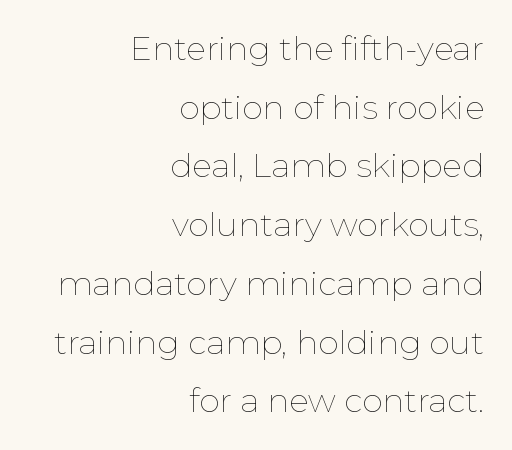
Q: Is the text bold? A: No.
Q: Is the text italic (slanted)? A: No, it is upright.
Q: Is the text underlined? A: No.
Q: How is the paragraph aligned? A: Right-aligned.
Q: Is the spacing between letters normal or unusually wide? A: Normal.
Q: Width (condensed, normal, or wide)? A: Normal.
Q: Stroke contrast? A: Low.
Q: x-height? A: Medium.
Q: Monospaced? A: No.
